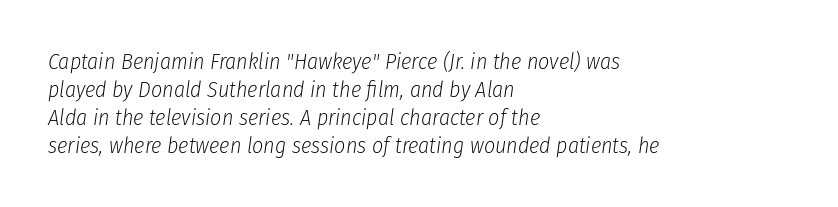
{"italic": "yes", "lean": "right", "slant_degrees": 8, "bold": "no", "underline": "no", "align": "left", "line_spacing": "normal", "line_spacing_ratio": 1.27, "letter_spacing": "normal", "letter_spacing_em": 0.0, "glyph_px": 22}
